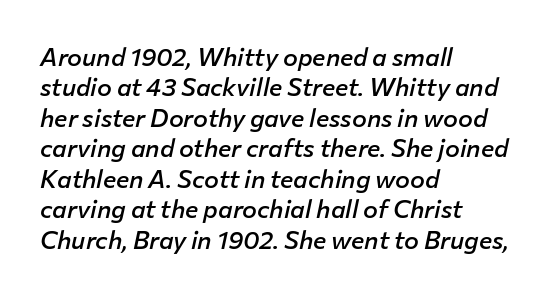
{"italic": "yes", "lean": "right", "slant_degrees": 12, "bold": "semi", "underline": "no", "align": "left", "line_spacing_ratio": 1.22, "letter_spacing": "normal", "letter_spacing_em": 0.0, "glyph_px": 25}
